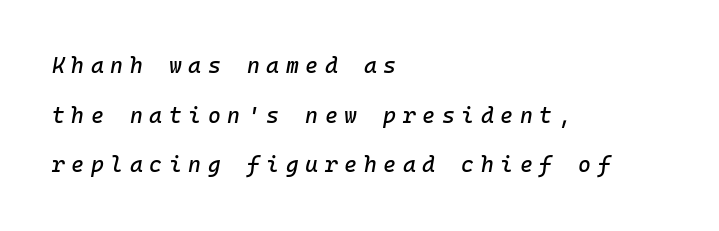
Q: Is the text italic (slanted)? A: Yes, it leans right by about 10 degrees.
Q: Is the text underlined? A: No.
Q: How is the paragraph aligned? A: Left-aligned.
Q: Is the spacing between letters normal or unusually wide? A: Unusually wide.
Q: Is the spacing between lines tight, normal or loose? A: Loose.
